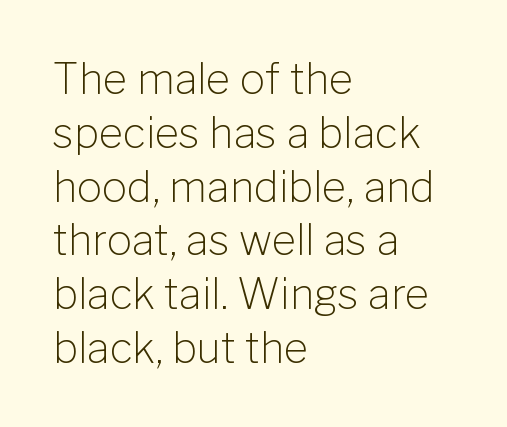
The passage shown stacks its lines at a standard gap. Horizontal alignment here is leftward, the default for most running prose. Summary of weight: not heavy and not bold. Here the glyphs are tracked normally, forming tight word shapes. Each letter keeps its own natural width here, so spacing adapts to shape.
